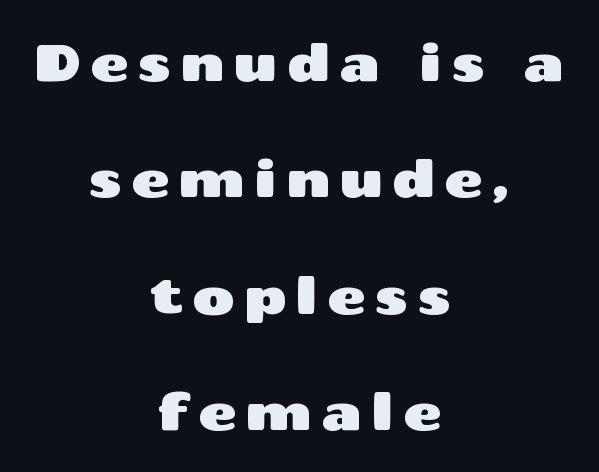
Q: Is the text italic (slanted)? A: No, it is upright.
Q: Is the typeface a serif or a sans-serif typeface? A: Sans-serif.
Q: Is the text underlined? A: No.
Q: How is the paragraph aligned? A: Centered.
Q: Is the spacing between lines tight, normal or loose? A: Loose.
Q: Width (condensed, normal, or wide)? A: Wide.
Q: Stroke contrast? A: Medium.
Q: x-height? A: Medium.
Q: Monospaced? A: No.
